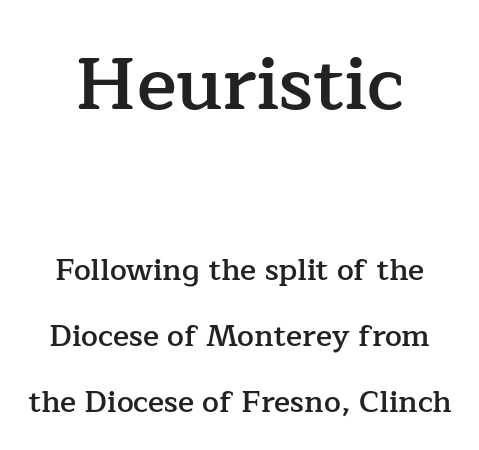
This sample has the flowing, uneven cadence of proportional lettering. Honestly, the letter spacing is just normal — you wouldn't notice it. Honestly, there is no underline to notice here at all. The font family rendered here belongs to the serif group. The lettering stays uniformly vertical, giving the passage a roman look. Caption: upper text group enlarged, lower text group reduced.
